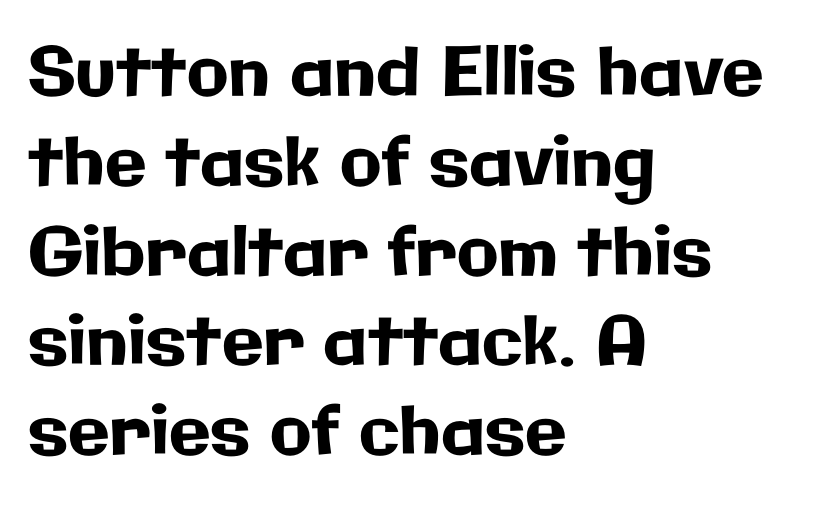
{"serif": "no", "italic": "no", "width": "normal", "stroke_contrast": "low", "x_height": "medium", "monospaced": "no", "underline": "no", "align": "left", "line_spacing": "normal", "line_spacing_ratio": 1.32, "letter_spacing": "normal", "letter_spacing_em": 0.0, "glyph_px": 68}
